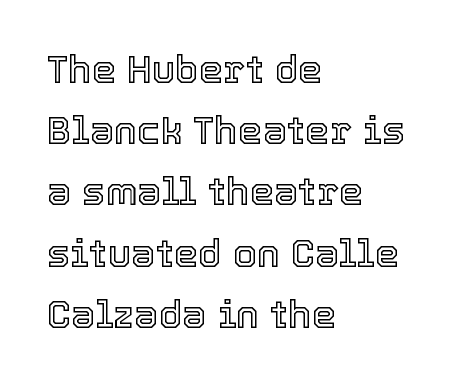
{"italic": "no", "width": "normal", "x_height": "medium", "monospaced": "no", "underline": "no", "align": "left", "line_spacing": "normal", "line_spacing_ratio": 1.57, "letter_spacing": "normal", "letter_spacing_em": 0.0, "glyph_px": 39}
